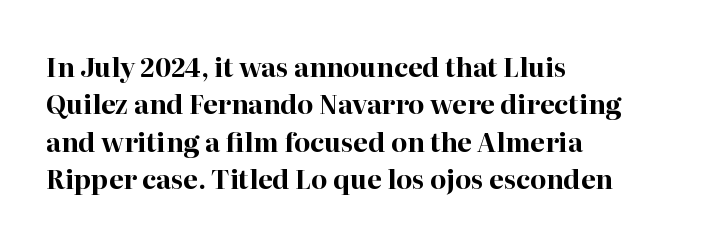
{"italic": "no", "bold": "yes", "underline": "no", "align": "left", "line_spacing": "normal", "line_spacing_ratio": 1.44, "letter_spacing": "normal", "letter_spacing_em": 0.0, "glyph_px": 26}
